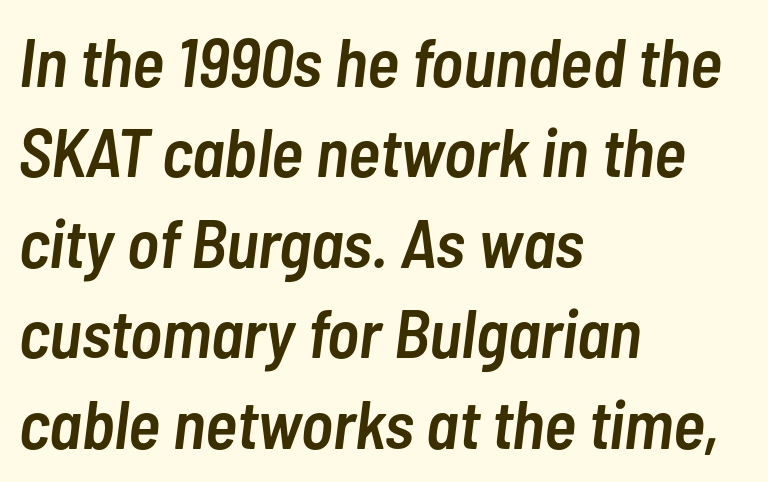
{"italic": "yes", "lean": "right", "slant_degrees": 7, "bold": "semi", "weight": "semibold", "width": "condensed", "stroke_contrast": "low", "x_height": "medium", "monospaced": "no", "underline": "no", "align": "left", "line_spacing": "normal", "line_spacing_ratio": 1.33, "letter_spacing": "normal", "letter_spacing_em": 0.0, "glyph_px": 68}
